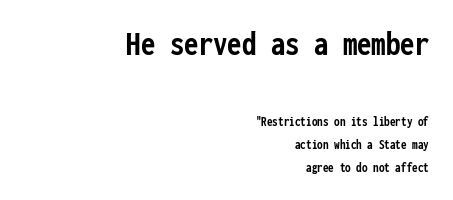
The image shows 36 px semibold, condensed sans-serif type, upright, monospaced; set right-aligned, normal line spacing (1.66x), normal letter spacing, not underlined; the first (top) block is 2.57x larger; low stroke contrast and a medium x-height.
